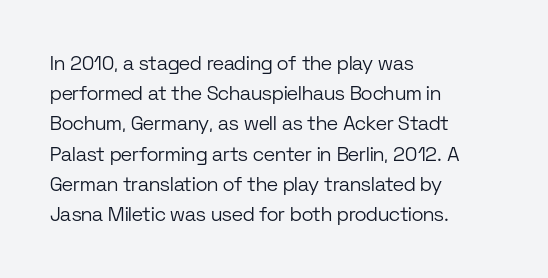
The image shows 20 px text type, upright; set left-aligned, normal line spacing (1.51x), normal letter spacing, not underlined.
